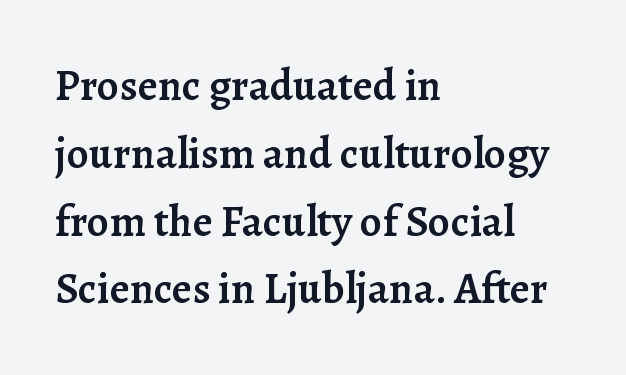
The image shows 44 px semibold serif type, upright; set left-aligned, normal line spacing (1.54x), normal letter spacing, not underlined; low stroke contrast and a medium x-height.
